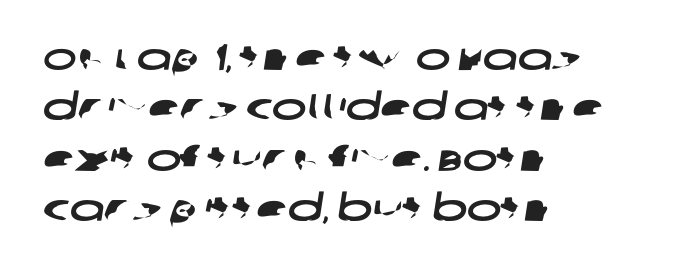
Q: Is the typeface a serif or a sans-serif typeface? A: Sans-serif.
Q: Is the text underlined? A: No.
Q: How is the paragraph aligned? A: Left-aligned.
Q: Is the spacing between letters normal or unusually wide? A: Normal.
Q: Is the spacing between lines tight, normal or loose? A: Normal.
Q: Width (condensed, normal, or wide)? A: Wide.
Q: Stroke contrast? A: Low.
Q: x-height? A: Large.
Q: Monospaced? A: No.
